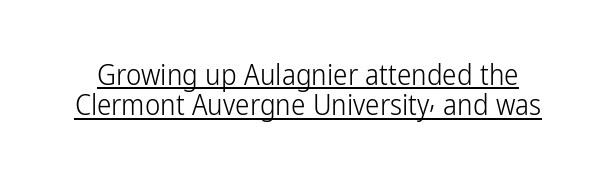
The image shows 29 px light, condensed sans-serif type, upright; set tight line spacing (1.05x), normal letter spacing, underlined; low stroke contrast and a medium x-height.
